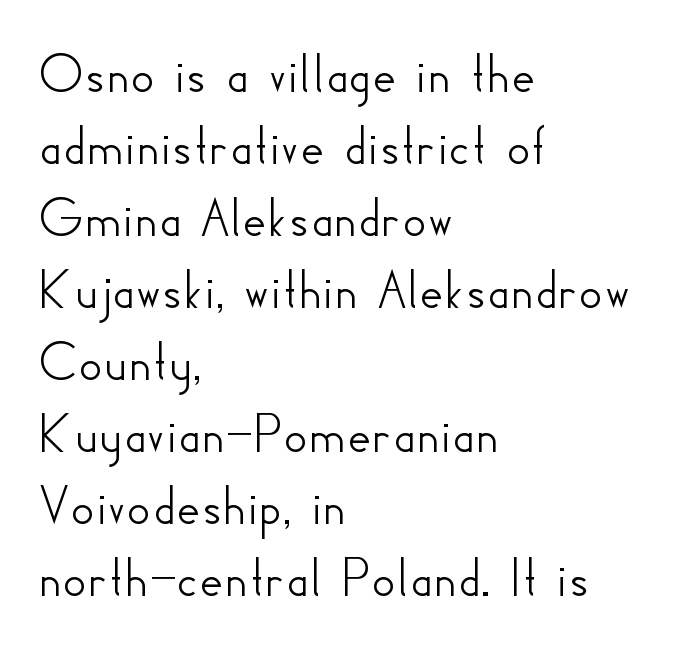
{"serif": "no", "italic": "no", "width": "normal", "stroke_contrast": "low", "x_height": "small", "monospaced": "no", "underline": "no", "align": "left", "line_spacing_ratio": 1.22, "letter_spacing": "normal", "letter_spacing_em": 0.0, "glyph_px": 59}
